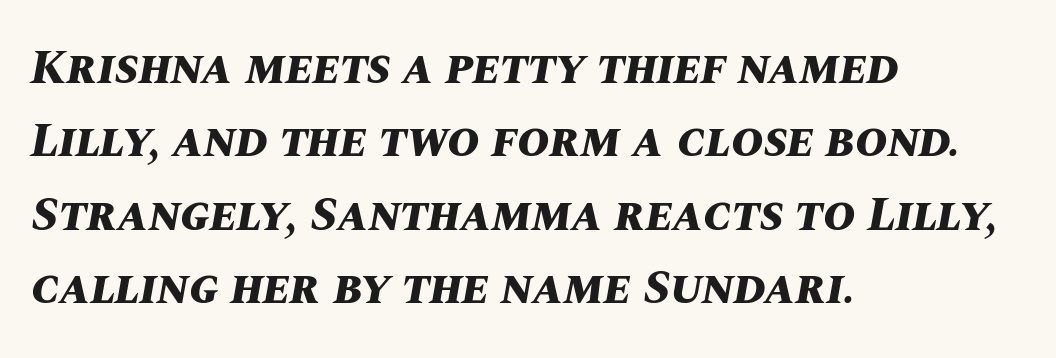
Q: Is the text bold? A: Yes.
Q: Is the text italic (slanted)? A: Yes, it leans right by about 10 degrees.
Q: Is the text underlined? A: No.
Q: How is the paragraph aligned? A: Left-aligned.
Q: Is the spacing between letters normal or unusually wide? A: Normal.
Q: Is the spacing between lines tight, normal or loose? A: Normal.
Q: Width (condensed, normal, or wide)? A: Normal.
Q: Stroke contrast? A: Medium.
Q: x-height? A: Large.
Q: Monospaced? A: No.
